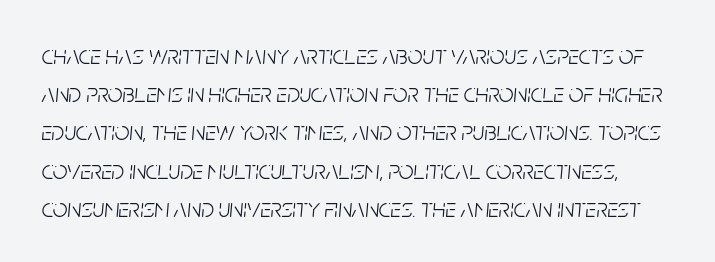
{"italic": "yes", "lean": "right", "slant_degrees": 5, "bold": "no", "underline": "no", "line_spacing": "normal", "line_spacing_ratio": 1.47, "letter_spacing": "normal", "letter_spacing_em": 0.0, "glyph_px": 26}
